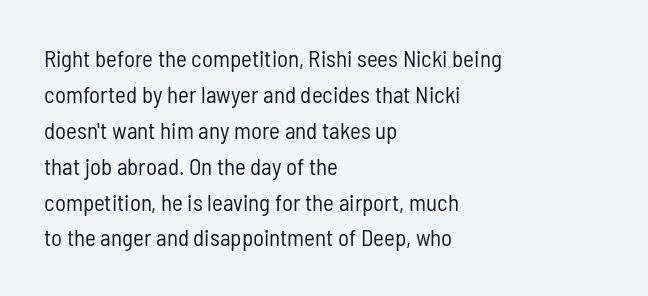
The foot of each line stays bare and open. It's the straight-up-and-down kind of type. The gaps between neighbouring characters are ordinary and unremarkable. A normal amount of white space separates one row of letters from the next. Typeset ragged right — the left edge is the straight one. Is the stroke heavy? The answer is a plain regular-or-lighter.
